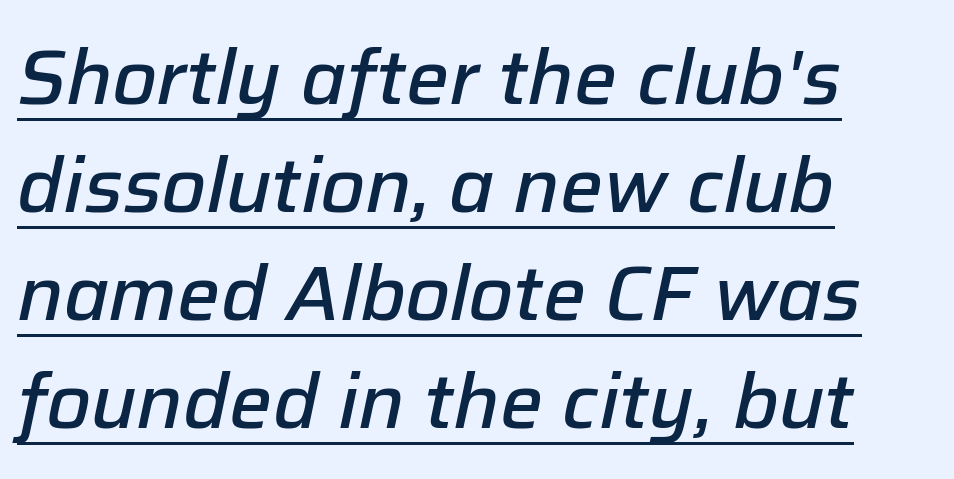
{"italic": "yes", "lean": "right", "slant_degrees": 12, "bold": "semi", "weight": "semibold", "width": "normal", "stroke_contrast": "low", "x_height": "medium", "monospaced": "no", "underline": "yes", "align": "left", "line_spacing": "normal", "line_spacing_ratio": 1.42, "letter_spacing": "normal", "letter_spacing_em": 0.0, "glyph_px": 76}
